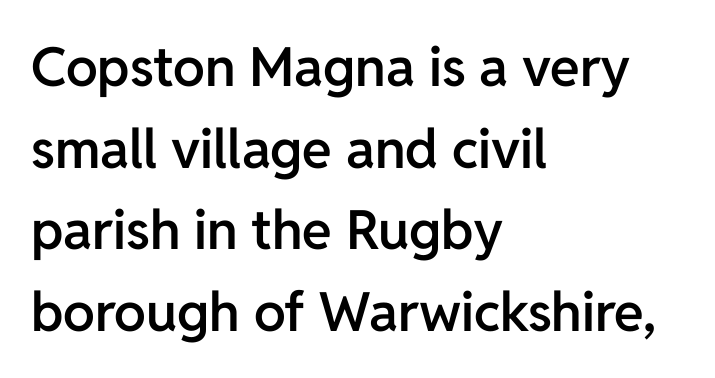
{"serif": "no", "italic": "no", "bold": "semi", "weight": "semibold", "width": "normal", "stroke_contrast": "low", "x_height": "medium", "monospaced": "no", "underline": "no", "align": "left", "line_spacing": "normal", "line_spacing_ratio": 1.51, "letter_spacing": "normal", "letter_spacing_em": 0.0, "glyph_px": 54}
